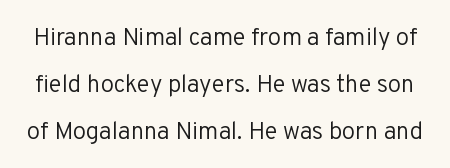
The image shows 24 px text type, upright; set loose line spacing (1.96x), normal letter spacing, not underlined.
